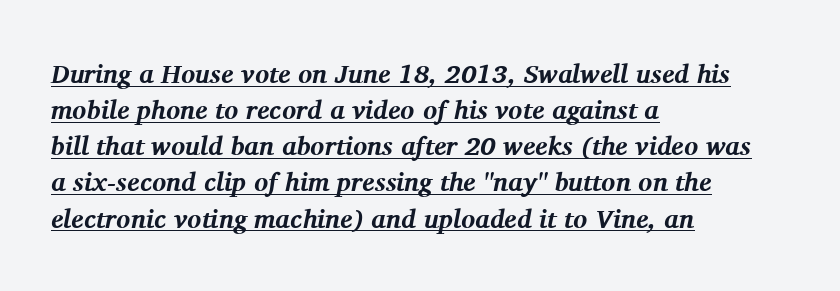
The image shows 26 px bold type, italic (leaning right); set left-aligned, normal line spacing (1.39x), normal letter spacing, underlined.
